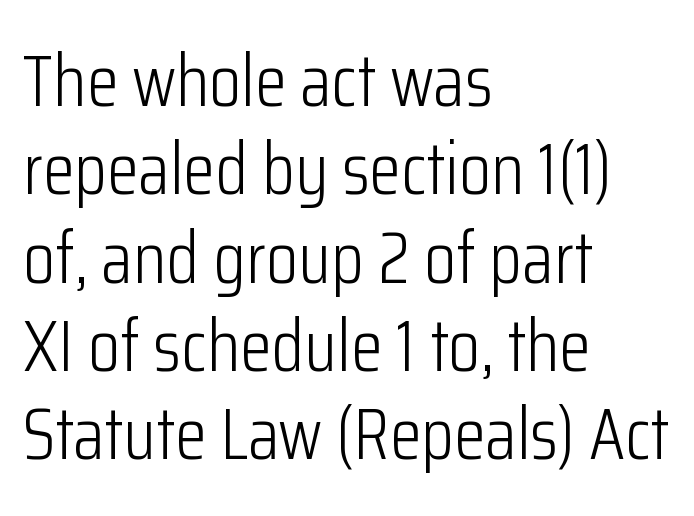
The image shows 73 px light, condensed sans-serif type, upright; set left-aligned, line spacing 1.21x, normal letter spacing, not underlined; low stroke contrast and a medium x-height.
